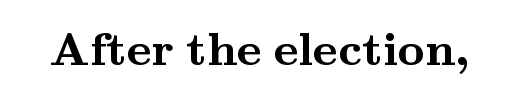
{"serif": "yes", "italic": "no", "bold": "yes", "weight": "semibold", "width": "wide", "stroke_contrast": "medium", "x_height": "small", "monospaced": "no", "underline": "no", "letter_spacing": "normal", "letter_spacing_em": 0.0, "glyph_px": 47}
